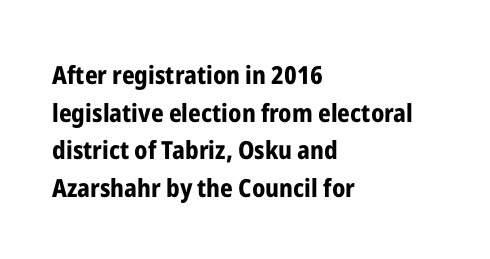
Students, note that the glyphs here touch the page at normal intervals. The vertical gap from one line to the next is medium. The lettering stays uniformly vertical, giving the passage a roman look. The lines are quadded left. Heft: maximum for text — a bold. Type without underlining.
